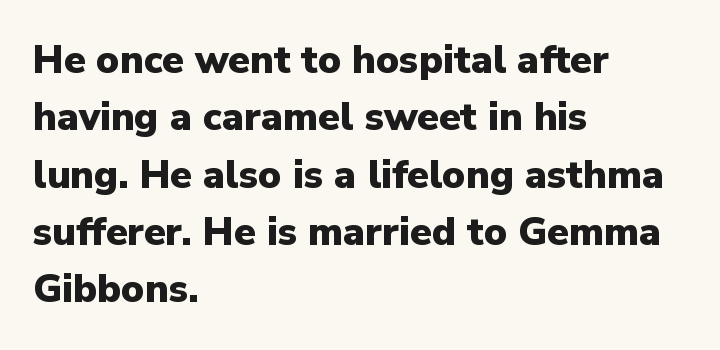
Q: Is the text bold? A: Yes.
Q: Is the text italic (slanted)? A: No, it is upright.
Q: Is the typeface a serif or a sans-serif typeface? A: Sans-serif.
Q: Is the text underlined? A: No.
Q: How is the paragraph aligned? A: Left-aligned.
Q: Is the spacing between letters normal or unusually wide? A: Normal.
Q: Is the spacing between lines tight, normal or loose? A: Normal.
Q: Width (condensed, normal, or wide)? A: Normal.
Q: Stroke contrast? A: Low.
Q: x-height? A: Medium.
Q: Monospaced? A: No.
